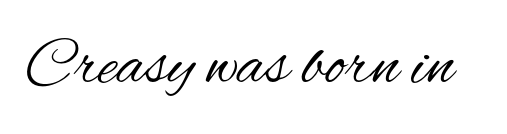
Q: Is the text bold? A: No.
Q: Is the text italic (slanted)? A: Yes.
Q: Is the typeface a serif or a sans-serif typeface? A: Sans-serif.
Q: Is the text underlined? A: No.
Q: Is the spacing between letters normal or unusually wide? A: Normal.
Q: Width (condensed, normal, or wide)? A: Condensed.
Q: Stroke contrast? A: Medium.
Q: x-height? A: Small.
Q: Monospaced? A: No.
